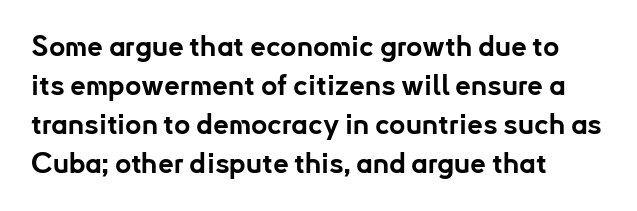
{"serif": "no", "italic": "no", "bold": "yes", "weight": "bold", "width": "normal", "stroke_contrast": "low", "x_height": "small", "monospaced": "no", "underline": "no", "align": "left", "line_spacing": "normal", "line_spacing_ratio": 1.39, "letter_spacing": "normal", "letter_spacing_em": 0.0, "glyph_px": 28}
